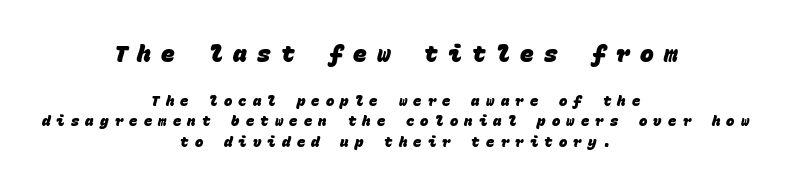
The image shows 23 px bold type; set centered, normal line spacing (1.46x), unusually wide letter spacing (+0.44 em), not underlined; the first (top) block is 1.64x larger.
